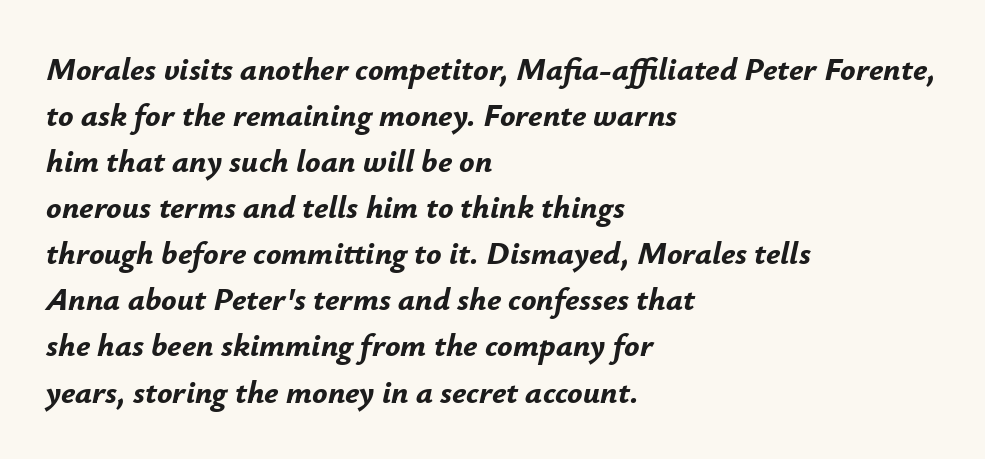
This sample has the flowing, uneven cadence of proportional lettering. The zone under the glyphs is completely vacant. If you drew a ruler down the left edge, every line would touch it. A dark, heavy texture on the line: the type is bold. Caption: standard tracking, unaltered. The whole block is typeset with a tilt.
